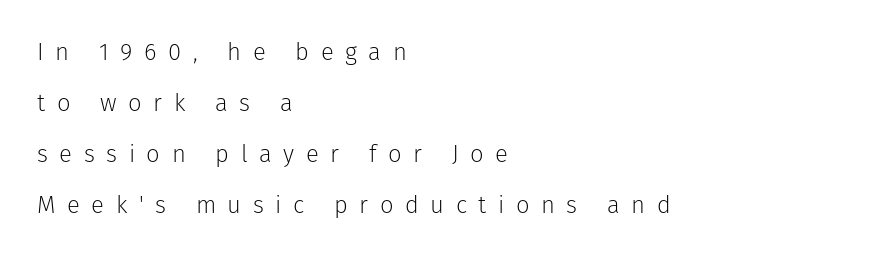
{"italic": "no", "bold": "no", "underline": "no", "align": "left", "line_spacing": "loose", "line_spacing_ratio": 2.13, "letter_spacing": "wide", "letter_spacing_em": 0.48, "glyph_px": 24}
